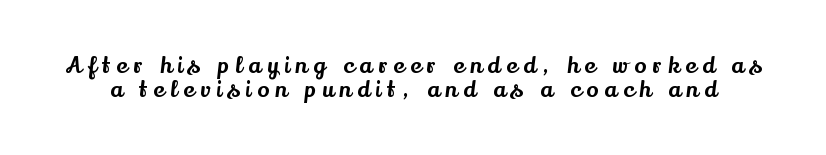
{"underline": "no", "line_spacing": "tight", "line_spacing_ratio": 1.08, "letter_spacing": "wide", "letter_spacing_em": 0.29, "glyph_px": 22}
